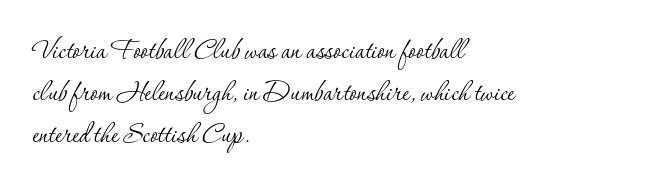
Q: Is the text bold? A: No.
Q: Is the text italic (slanted)? A: Yes.
Q: Is the typeface a serif or a sans-serif typeface? A: Serif.
Q: Is the text underlined? A: No.
Q: How is the paragraph aligned? A: Left-aligned.
Q: Is the spacing between letters normal or unusually wide? A: Normal.
Q: Width (condensed, normal, or wide)? A: Normal.
Q: Stroke contrast? A: Low.
Q: x-height? A: Small.
Q: Monospaced? A: No.
